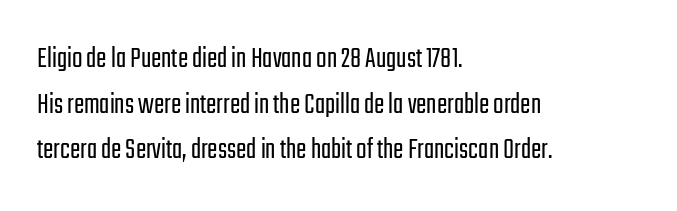
{"serif": "no", "italic": "no", "bold": "no", "weight": "light", "width": "condensed", "stroke_contrast": "low", "x_height": "medium", "monospaced": "no", "underline": "no", "align": "left", "line_spacing": "normal", "line_spacing_ratio": 1.47, "letter_spacing": "normal", "letter_spacing_em": 0.0, "glyph_px": 31}
